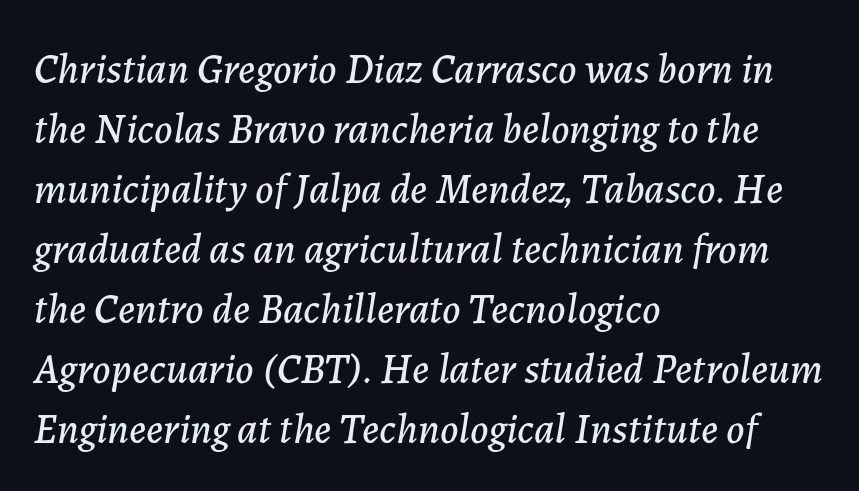
The letters advance in unequal steps, a hallmark of proportional type. The letterforms sit shoulder to shoulder at normal distance. Words float on clear page, feet unadorned. Is there much room between lines? A standard amount, neither cramped nor airy. The text carries the slant typical of an italic or oblique font. The rag falls on the right side of this text block.
